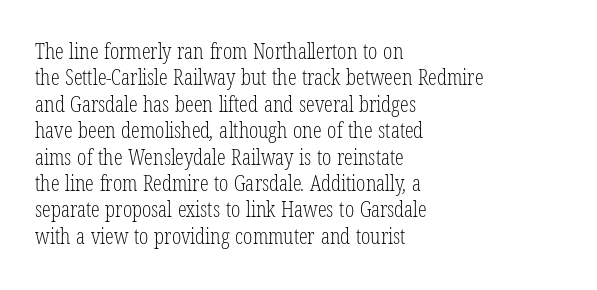
On a weight scale, this lands at 450 or below. Is the block centered? No — it sits flush against the left margin. The strip under each line holds only bare page. What stands out about the letter spacing? Nothing — it is the standard amount.
